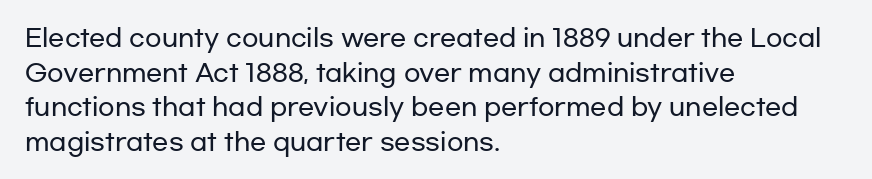
The compositor pushed each line to the left boundary. Compared with typical paragraphs, the rows here are spaced about the same. Here the glyphs are tracked normally, forming tight word shapes. Check the space under the baseline: it is left empty. You can tell it's not italic because the verticals are truly vertical.
